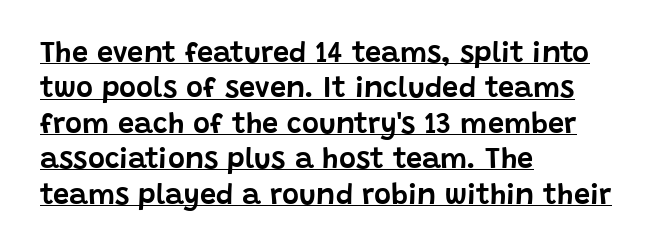
Type style note: lacks serifs. Letter spacing: default. The specimen includes a rule beneath the text block's lines. The rendering uses natural spacing where letterforms have individual widths.
